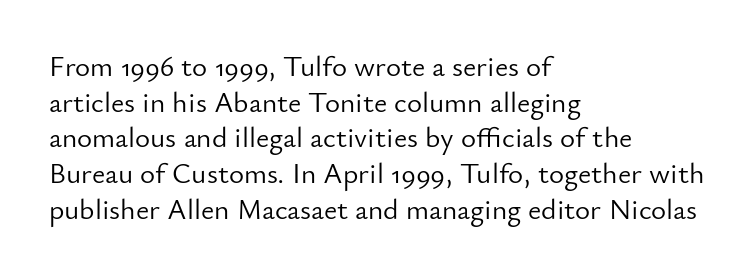
{"serif": "no", "italic": "no", "bold": "no", "weight": "light", "width": "normal", "stroke_contrast": "low", "x_height": "small", "monospaced": "no", "underline": "no", "align": "left", "line_spacing_ratio": 1.23, "letter_spacing": "normal", "letter_spacing_em": 0.0, "glyph_px": 29}
